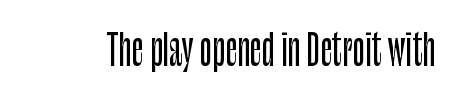
Q: Is the text italic (slanted)? A: No, it is upright.
Q: Is the typeface a serif or a sans-serif typeface? A: Sans-serif.
Q: Is the text underlined? A: No.
Q: Is the spacing between letters normal or unusually wide? A: Normal.
Q: Width (condensed, normal, or wide)? A: Condensed.
Q: Stroke contrast? A: Low.
Q: x-height? A: Large.
Q: Monospaced? A: No.
